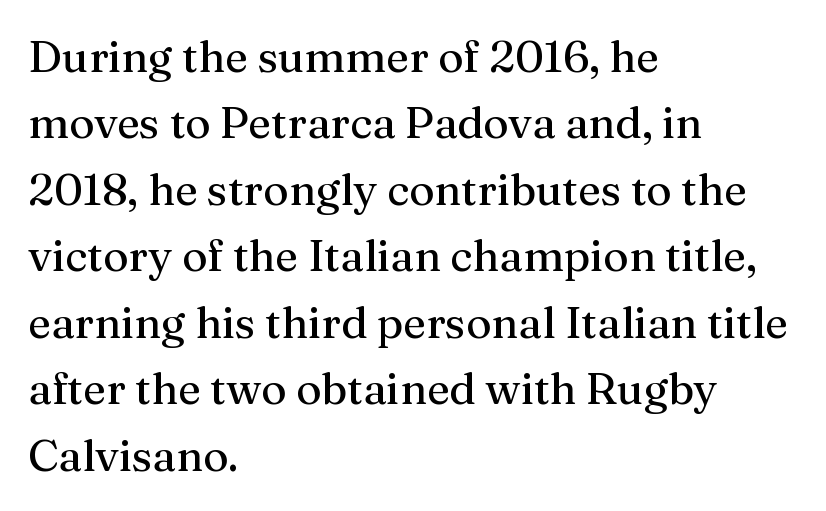
{"serif": "yes", "italic": "no", "bold": "no", "weight": "regular", "width": "normal", "stroke_contrast": "medium", "x_height": "medium", "monospaced": "no", "underline": "no", "align": "left", "line_spacing": "normal", "line_spacing_ratio": 1.51, "letter_spacing": "normal", "letter_spacing_em": 0.0, "glyph_px": 44}
